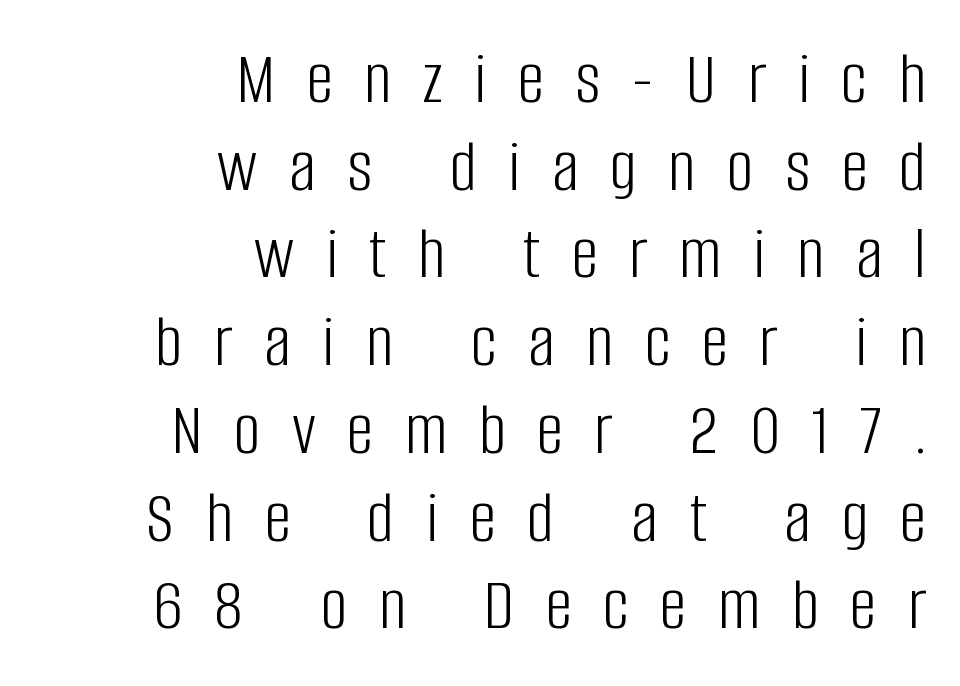
The image shows 75 px light, condensed sans-serif type, upright; set right-aligned, line spacing 1.17x, unusually wide letter spacing (+0.42 em), not underlined; low stroke contrast and a large x-height.
